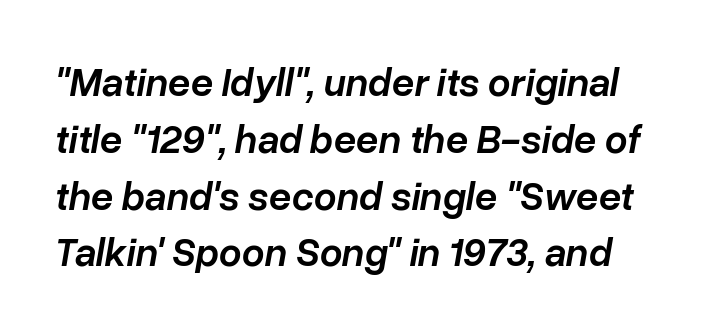
Anything drawn beneath the words? Only blank space. The glyphs have the mass of a demibold cut, below bold. Spacing verdict: proportional, widths tailored to each character. Slanted lettering throughout.
